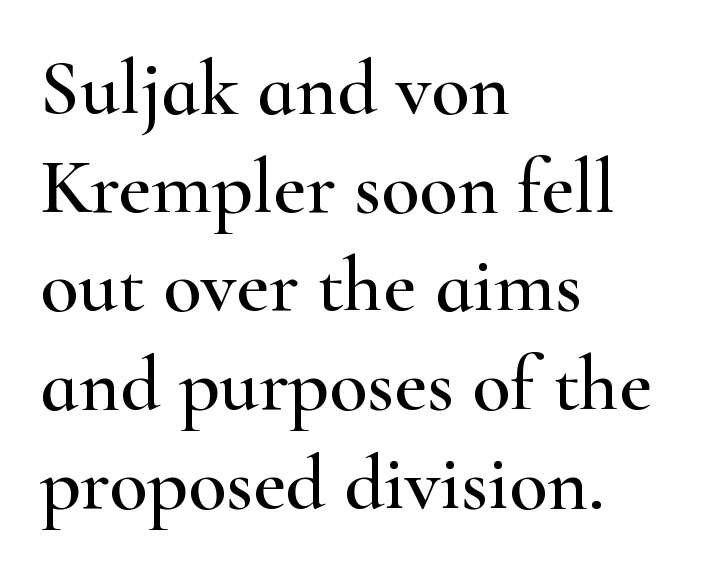
The letters advance in unequal steps, a hallmark of proportional type. The lines in this sample share a left origin and differ only in where they stop. The lettering stays uniformly vertical, giving the passage a roman look. The designer left line spacing at the default. Look at the tracking — it's just the regular setting, nothing added.
